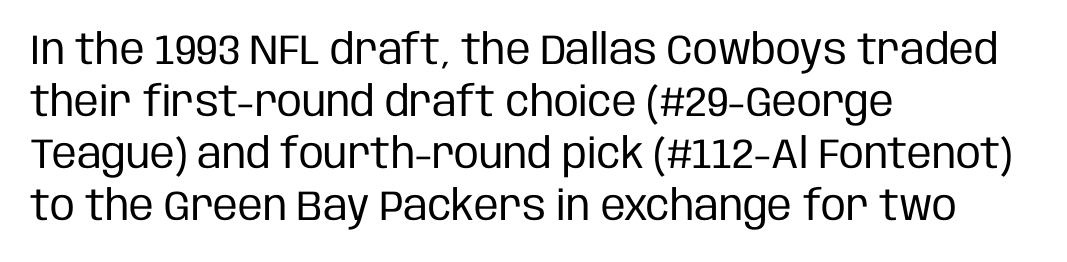
The passage shown is typed in a proportional face where columns would drift. The paragraph shown leans on its left margin. Unbolded letterforms with no extra heft. Standard letterfit; no display-style spreading of the glyphs. The lettering holds an erect, upright posture throughout.
